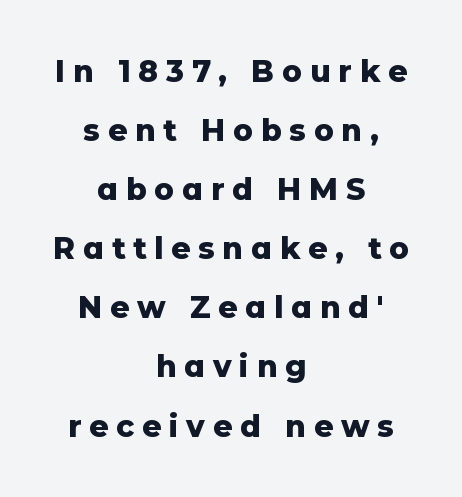
Q: Is the text bold? A: Yes.
Q: Is the text italic (slanted)? A: No, it is upright.
Q: Is the typeface a serif or a sans-serif typeface? A: Sans-serif.
Q: Is the text underlined? A: No.
Q: How is the paragraph aligned? A: Centered.
Q: Is the spacing between letters normal or unusually wide? A: Unusually wide.
Q: Is the spacing between lines tight, normal or loose? A: Loose.
Q: Width (condensed, normal, or wide)? A: Normal.
Q: Stroke contrast? A: Low.
Q: x-height? A: Medium.
Q: Monospaced? A: No.
